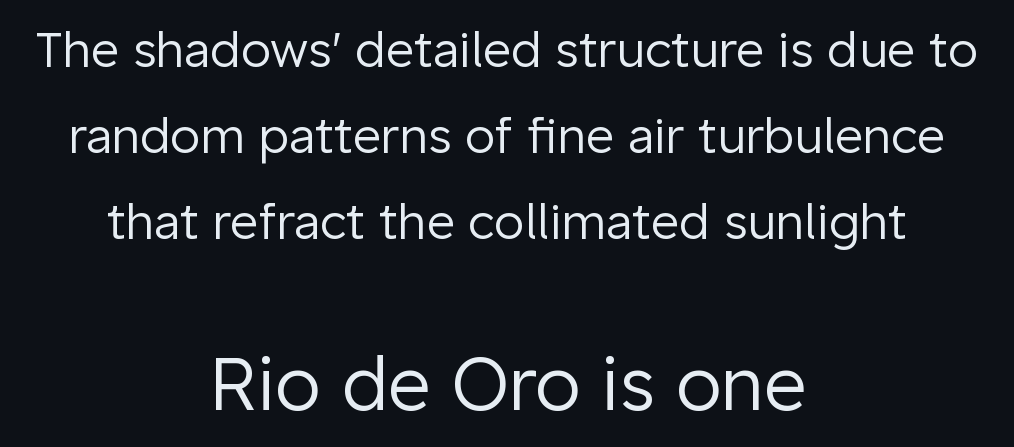
Q: Is the text bold? A: No.
Q: Is the text italic (slanted)? A: No, it is upright.
Q: Is the typeface a serif or a sans-serif typeface? A: Sans-serif.
Q: Is the text underlined? A: No.
Q: How is the paragraph aligned? A: Centered.
Q: Is the spacing between letters normal or unusually wide? A: Normal.
Q: Which block of text is set in a larger size, the first (top) or the second (bottom)? A: The second (bottom) one.
Q: Width (condensed, normal, or wide)? A: Normal.
Q: Stroke contrast? A: Low.
Q: x-height? A: Medium.
Q: Monospaced? A: No.
